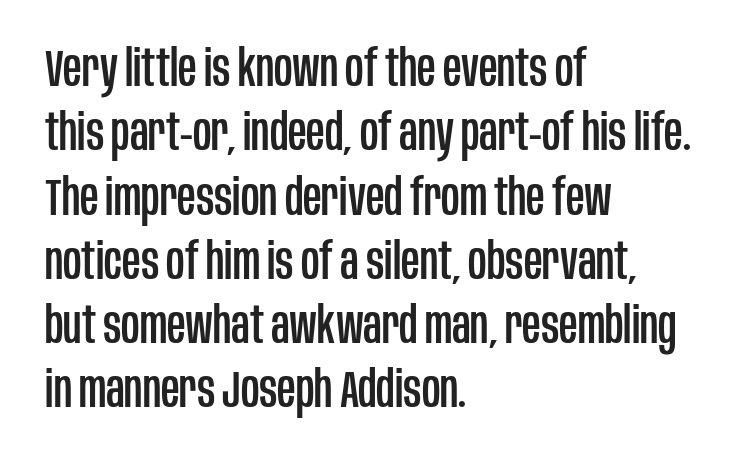
The lettering holds an erect, upright posture throughout. The gaps between neighbouring characters are ordinary and unremarkable. Anything drawn beneath the words? Only blank space. The letters advance in unequal steps, a hallmark of proportional type. The font family rendered here belongs to the sans-serif group. The paragraph has a hard left edge and a soft right edge.
